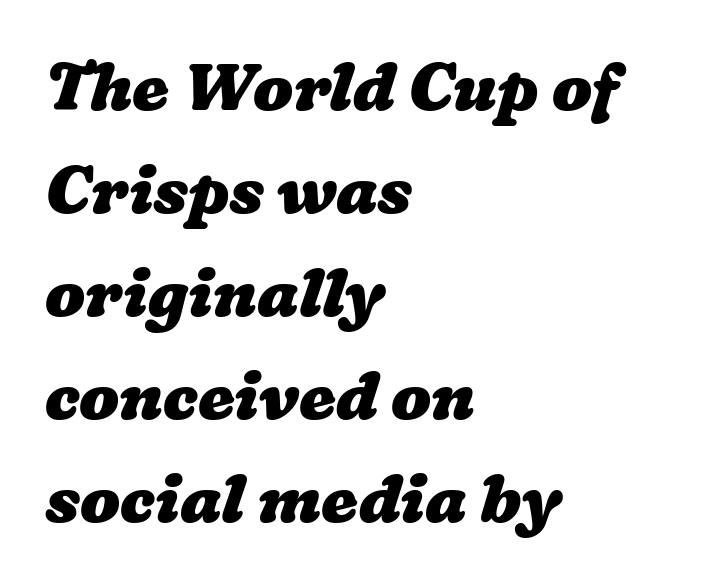
Q: Is the text bold? A: Yes.
Q: Is the text underlined? A: No.
Q: How is the paragraph aligned? A: Left-aligned.
Q: Is the spacing between letters normal or unusually wide? A: Normal.
Q: Is the spacing between lines tight, normal or loose? A: Normal.
Q: Width (condensed, normal, or wide)? A: Wide.
Q: Stroke contrast? A: Low.
Q: x-height? A: Medium.
Q: Monospaced? A: No.
